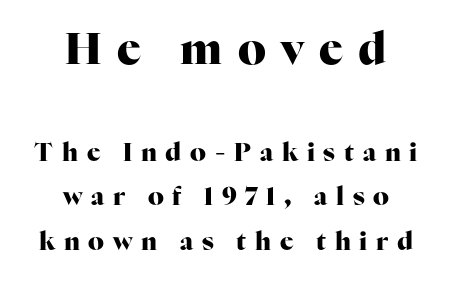
The image shows 44 px heavy serif type, upright; set centered, line spacing 1.77x, unusually wide letter spacing (+0.35 em), not underlined; the first (top) block is 1.76x larger; high stroke contrast and a medium x-height.
